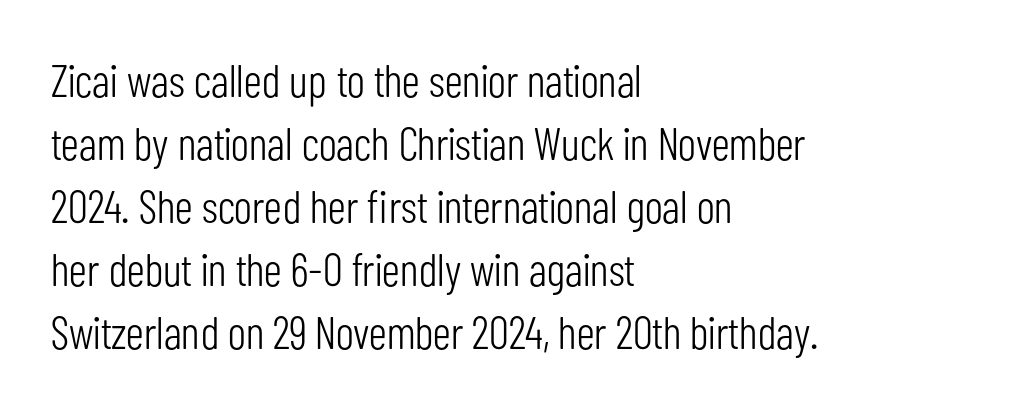
{"serif": "no", "italic": "no", "bold": "no", "weight": "light", "width": "condensed", "stroke_contrast": "low", "x_height": "medium", "monospaced": "no", "underline": "no", "align": "left", "line_spacing": "normal", "line_spacing_ratio": 1.37, "letter_spacing": "normal", "letter_spacing_em": 0.0, "glyph_px": 46}
